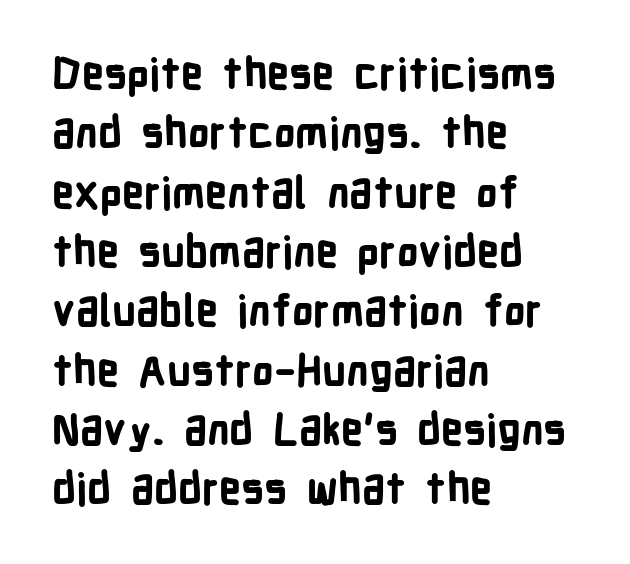
To sum up the face: it is a sans, with no serifs. The face used here is rendered with its standard letterfit. The lettering holds an erect, upright posture throughout. The typesetting leans heavy: a genuine bold. Leftover space on each line is placed entirely after the last word.
